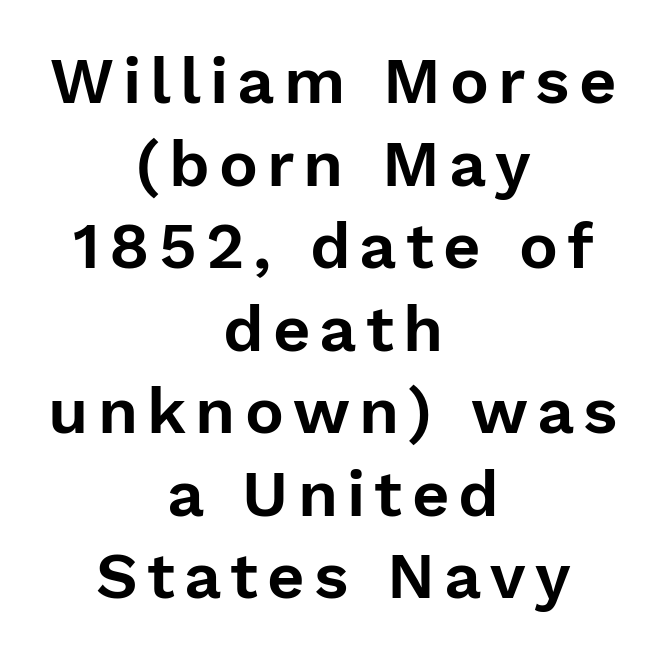
Is this a fixed-width face? No — the glyphs have proportional, varying widths. Nothing sits at the stroke ends, so this counts as sans-serif. Each new line begins a customary step beneath the previous one. Compared with a flush-left layout, this one balances lines on the center instead.
